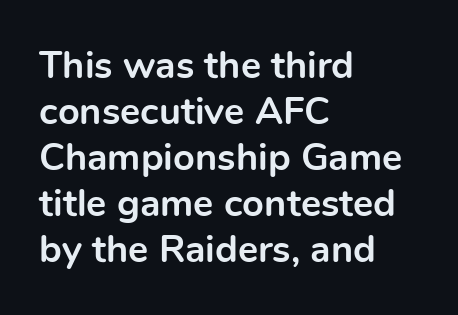
Q: Is the text bold? A: Yes.
Q: Is the text italic (slanted)? A: No, it is upright.
Q: Is the typeface a serif or a sans-serif typeface? A: Sans-serif.
Q: Is the text underlined? A: No.
Q: How is the paragraph aligned? A: Left-aligned.
Q: Is the spacing between letters normal or unusually wide? A: Normal.
Q: Width (condensed, normal, or wide)? A: Normal.
Q: x-height? A: Medium.
Q: Monospaced? A: No.
